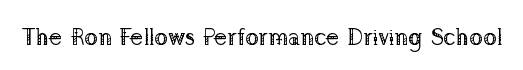
Q: Is the text bold? A: No.
Q: Is the text italic (slanted)? A: No, it is upright.
Q: Is the text underlined? A: No.
Q: Is the spacing between letters normal or unusually wide? A: Normal.
